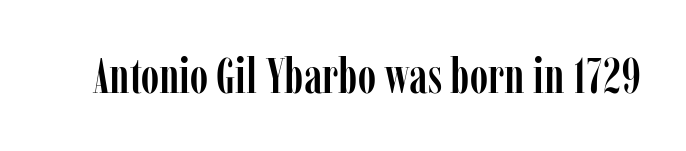
{"serif": "yes", "italic": "no", "width": "condensed", "stroke_contrast": "low", "x_height": "medium", "monospaced": "no", "underline": "no", "letter_spacing": "normal", "letter_spacing_em": 0.0, "glyph_px": 50}
